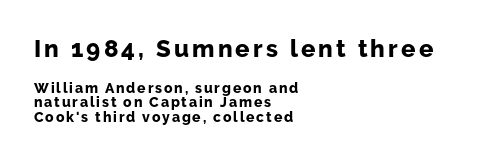
This is heavy type, rendered in bold. Horizontally, the lines are justified to the leading edge only. Size hierarchy here favors the leading block over the trailing one. The rendering uses a small line-height, squeezing the rows. Italic? Not at all — the glyphs are vertical.
